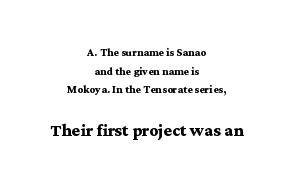
These lines were composed using upright roman letters. The composition opens small and finishes big. Both edges are ragged and mirror each other, which tells us the setting is centered. Evenly set lines give the paragraph a standard silhouette.
